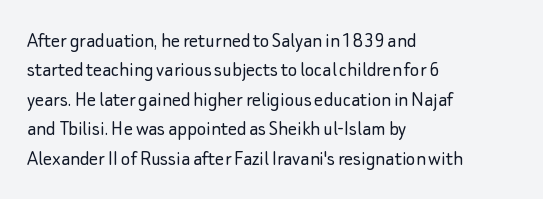
{"italic": "no", "bold": "no", "underline": "no", "align": "left", "line_spacing": "normal", "line_spacing_ratio": 1.34, "letter_spacing": "normal", "letter_spacing_em": 0.0, "glyph_px": 22}
